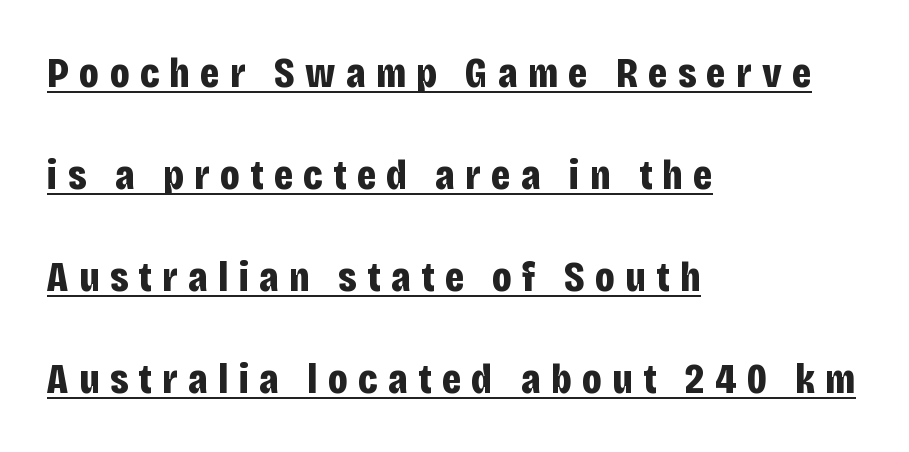
Q: Is the text bold? A: Yes.
Q: Is the text italic (slanted)? A: No, it is upright.
Q: Is the typeface a serif or a sans-serif typeface? A: Sans-serif.
Q: Is the text underlined? A: Yes.
Q: How is the paragraph aligned? A: Left-aligned.
Q: Is the spacing between letters normal or unusually wide? A: Unusually wide.
Q: Is the spacing between lines tight, normal or loose? A: Loose.
Q: Width (condensed, normal, or wide)? A: Condensed.
Q: Stroke contrast? A: Low.
Q: x-height? A: Large.
Q: Monospaced? A: No.
